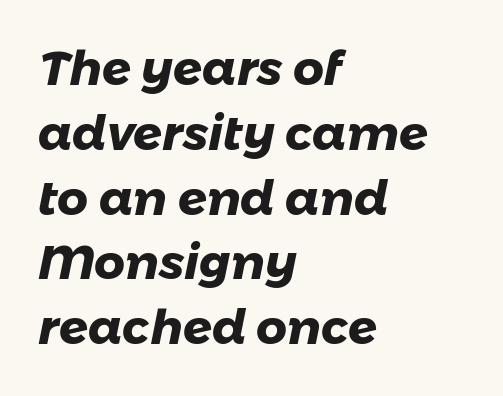
The image shows 48 px heavy sans-serif type; set left-aligned, normal line spacing (1.35x), normal letter spacing, not underlined; low stroke contrast and a medium x-height.
